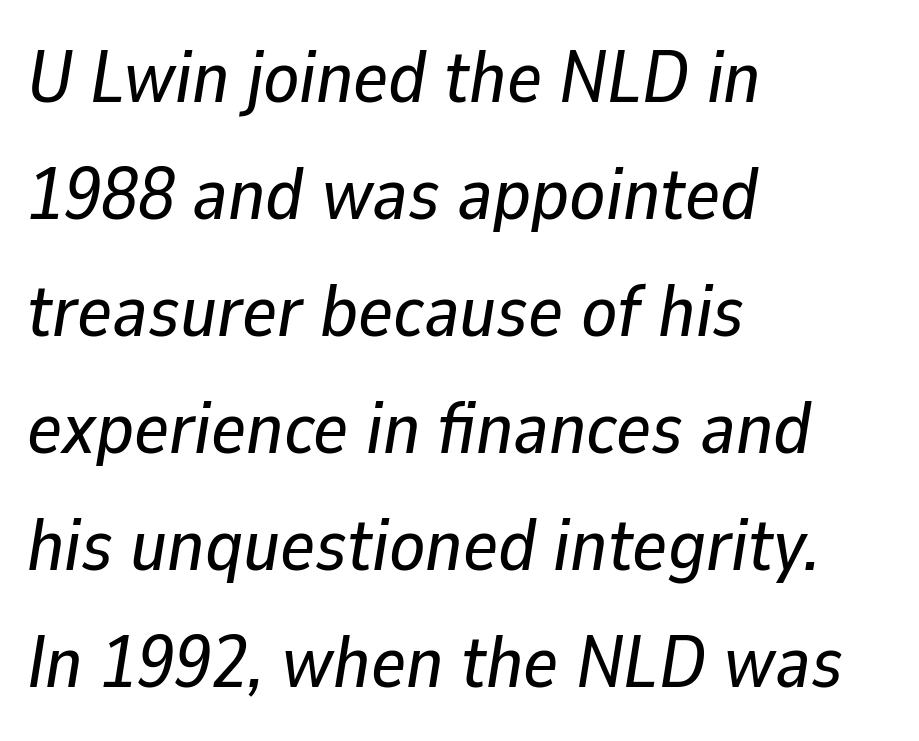
The image shows 74 px text type, italic (leaning right); set left-aligned, normal line spacing (1.58x), normal letter spacing, not underlined; low stroke contrast and a medium x-height.
